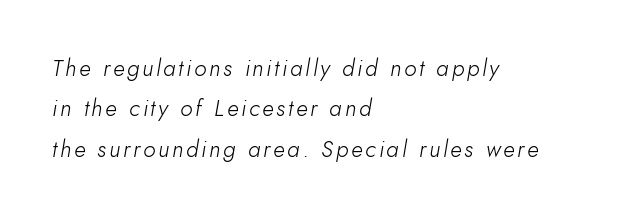
{"italic": "yes", "lean": "right", "slant_degrees": 10, "bold": "no", "underline": "no", "align": "left", "line_spacing_ratio": 1.76, "glyph_px": 23}
